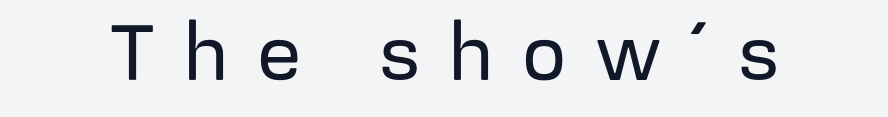
{"serif": "no", "italic": "no", "width": "normal", "stroke_contrast": "low", "x_height": "medium", "monospaced": "no", "underline": "no", "letter_spacing": "wide", "letter_spacing_em": 0.37, "glyph_px": 78}
